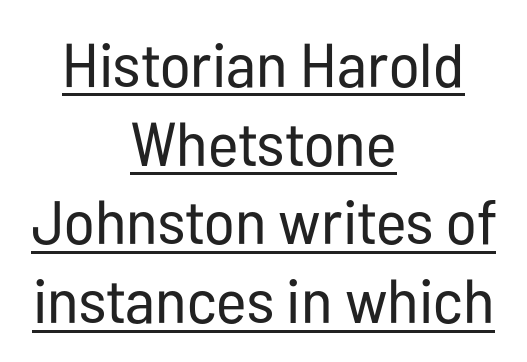
The image shows 62 px regular-weight, condensed sans-serif type, upright; set centered, normal line spacing (1.27x), normal letter spacing, underlined; low stroke contrast and a medium x-height.
